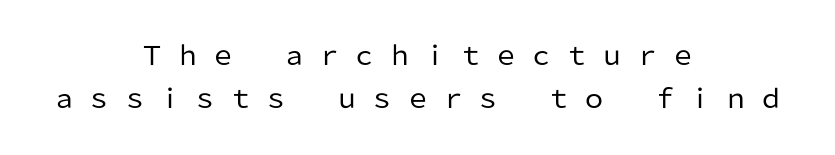
The lettering stays uniformly vertical, giving the passage a roman look. A centered setting, common on invitations and titles, is used for this passage. The lines sit at an ordinary, default distance from one another. Only glyphs here, with clear space below each row. The passage shown has open, widely tracked lettering throughout.
